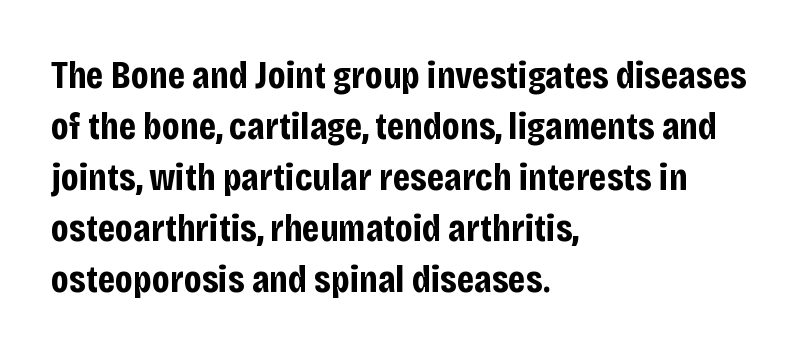
{"serif": "no", "italic": "no", "bold": "yes", "weight": "bold", "width": "condensed", "stroke_contrast": "low", "x_height": "large", "monospaced": "no", "underline": "no", "align": "left", "line_spacing": "normal", "line_spacing_ratio": 1.31, "letter_spacing": "normal", "letter_spacing_em": 0.0, "glyph_px": 39}
